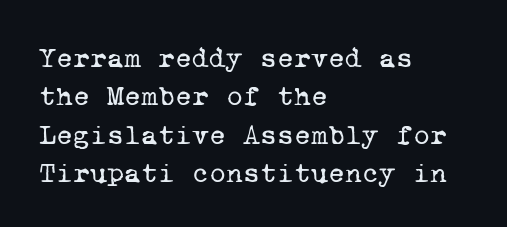
The image shows 29 px regular-weight serif type, monospaced; set left-aligned, normal line spacing (1.32x), normal letter spacing, not underlined; low stroke contrast and a medium x-height.
